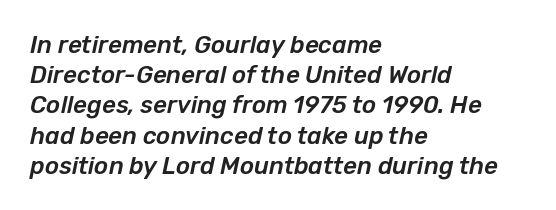
{"italic": "yes", "lean": "right", "slant_degrees": 12, "underline": "no", "align": "left", "line_spacing": "normal", "line_spacing_ratio": 1.26, "letter_spacing": "normal", "letter_spacing_em": 0.0, "glyph_px": 24}
